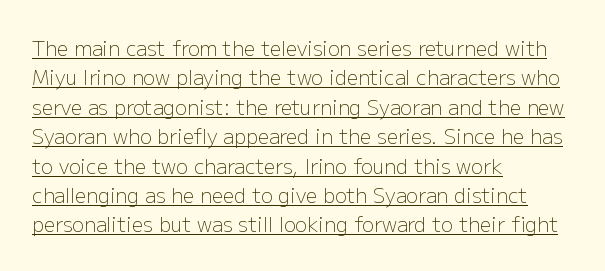
The font sits on the lighter half of the weight spectrum, regular included. Standard letterfit; no display-style spreading of the glyphs. A baseline rule has been typeset under these characters. Tall strokes in this sample are plumb rather than angled.
